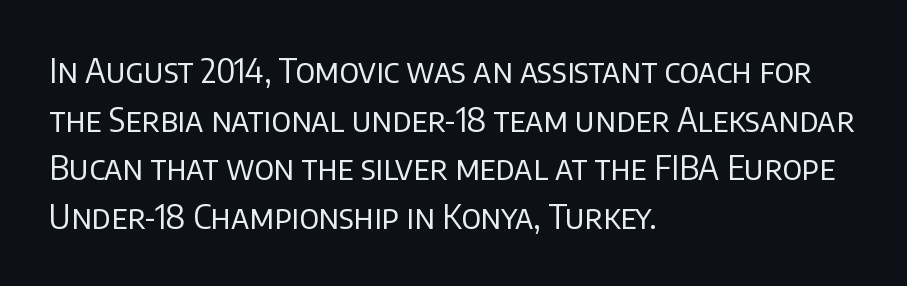
{"serif": "no", "italic": "no", "bold": "no", "weight": "regular", "width": "normal", "stroke_contrast": "low", "x_height": "large", "monospaced": "no", "underline": "no", "align": "left", "line_spacing": "normal", "line_spacing_ratio": 1.47, "letter_spacing": "normal", "letter_spacing_em": 0.0, "glyph_px": 33}
